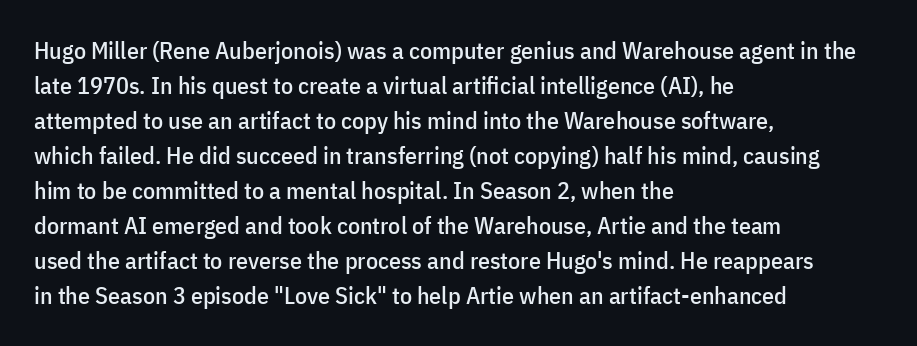
The image shows 24 px text type, upright; set left-aligned, normal line spacing (1.46x), normal letter spacing, not underlined.
